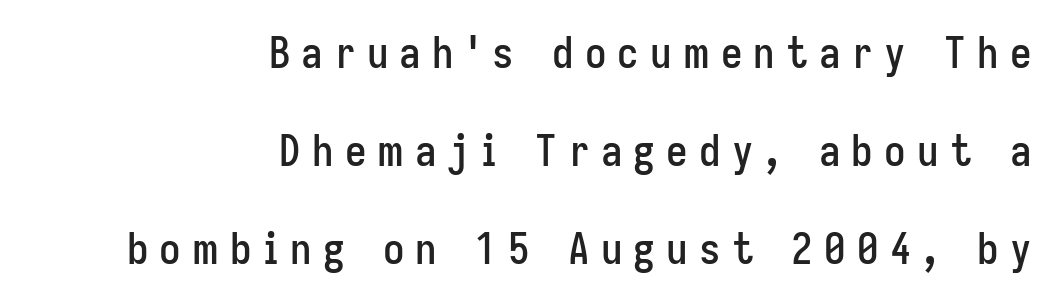
Q: Is the text italic (slanted)? A: No, it is upright.
Q: Is the typeface a serif or a sans-serif typeface? A: Sans-serif.
Q: Is the text underlined? A: No.
Q: How is the paragraph aligned? A: Right-aligned.
Q: Is the spacing between letters normal or unusually wide? A: Unusually wide.
Q: Is the spacing between lines tight, normal or loose? A: Loose.
Q: Width (condensed, normal, or wide)? A: Condensed.
Q: Stroke contrast? A: Low.
Q: x-height? A: Medium.
Q: Monospaced? A: No.
